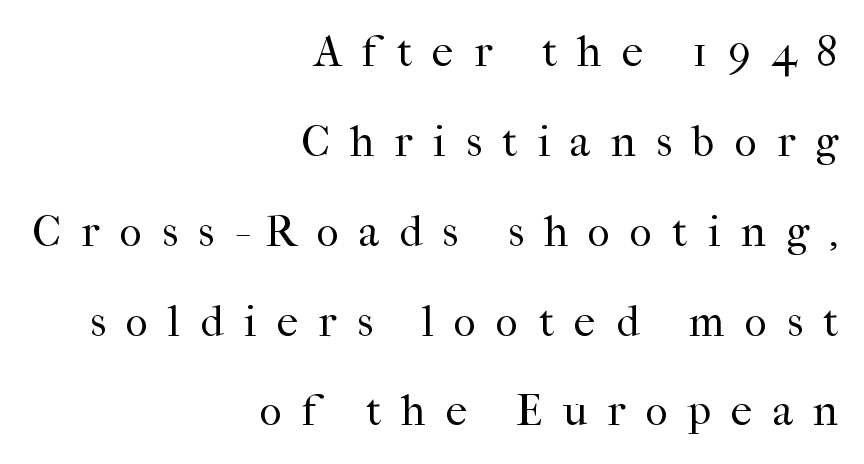
Q: Is the text bold? A: No.
Q: Is the text italic (slanted)? A: No, it is upright.
Q: Is the typeface a serif or a sans-serif typeface? A: Serif.
Q: Is the text underlined? A: No.
Q: How is the paragraph aligned? A: Right-aligned.
Q: Is the spacing between letters normal or unusually wide? A: Unusually wide.
Q: Is the spacing between lines tight, normal or loose? A: Loose.
Q: Width (condensed, normal, or wide)? A: Normal.
Q: Stroke contrast? A: High.
Q: x-height? A: Medium.
Q: Monospaced? A: No.
